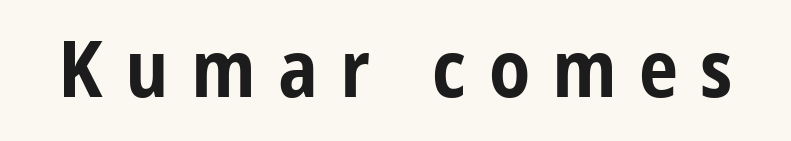
Notice how the stems are strictly vertical — no italics here. Weight check: bold — yes, fully. The zone under the glyphs is completely vacant. The tracking reads as deliberately expanded to a designer's eye. This sample has the flowing, uneven cadence of proportional lettering. I'd call this a sans setting — the letters go barefoot.
